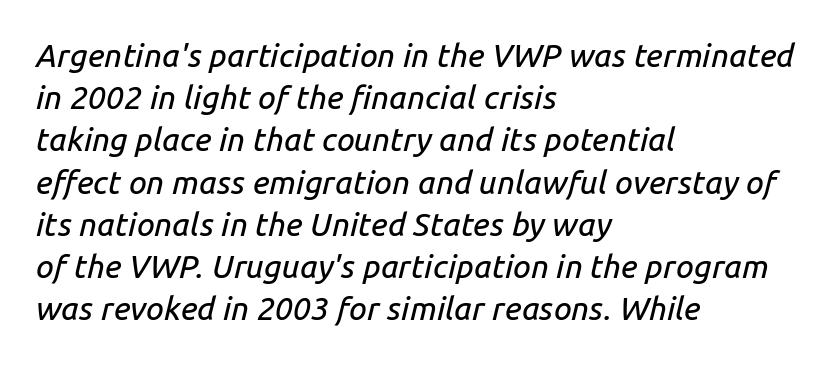
The image shows 32 px text type, italic (leaning right); set left-aligned, normal line spacing (1.32x), normal letter spacing, not underlined; low stroke contrast and a medium x-height.
